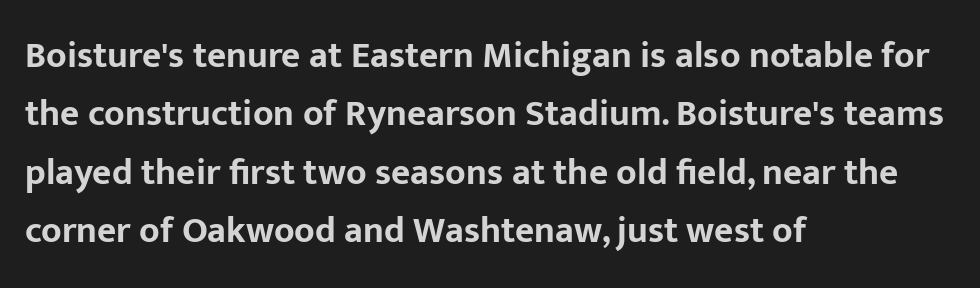
You could not count columns in this text — the font is proportionally spaced. The face used here has the dense, thick strokes of a bold. Notice how descenders clear the ascenders below comfortably — that's standard leading. Letterform terminals end flat and unadorned throughout the passage.
